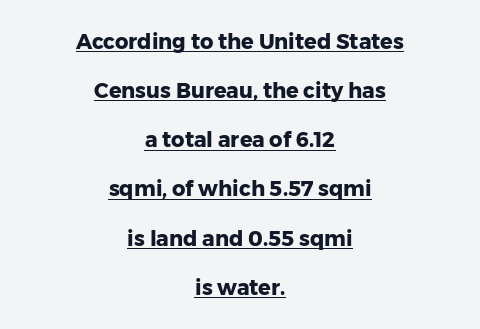
The image shows 21 px bold type, upright; set centered, loose line spacing (2.34x), normal letter spacing, underlined.
